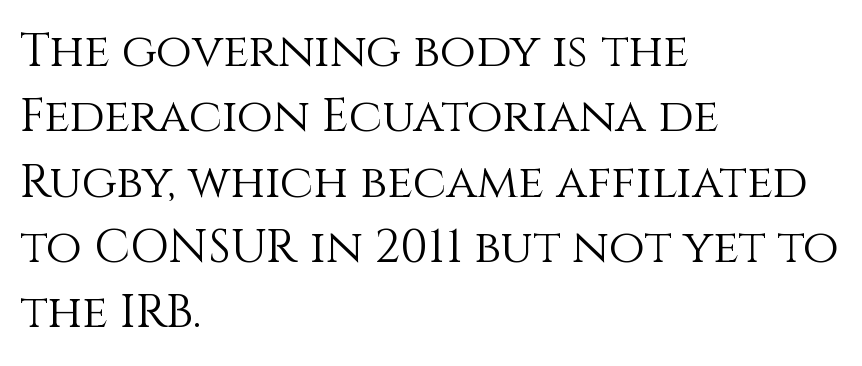
Q: Is the text bold? A: No.
Q: Is the text italic (slanted)? A: No, it is upright.
Q: Is the text underlined? A: No.
Q: How is the paragraph aligned? A: Left-aligned.
Q: Is the spacing between letters normal or unusually wide? A: Normal.
Q: Is the spacing between lines tight, normal or loose? A: Normal.
Q: Width (condensed, normal, or wide)? A: Normal.
Q: Stroke contrast? A: Medium.
Q: x-height? A: Large.
Q: Monospaced? A: No.
